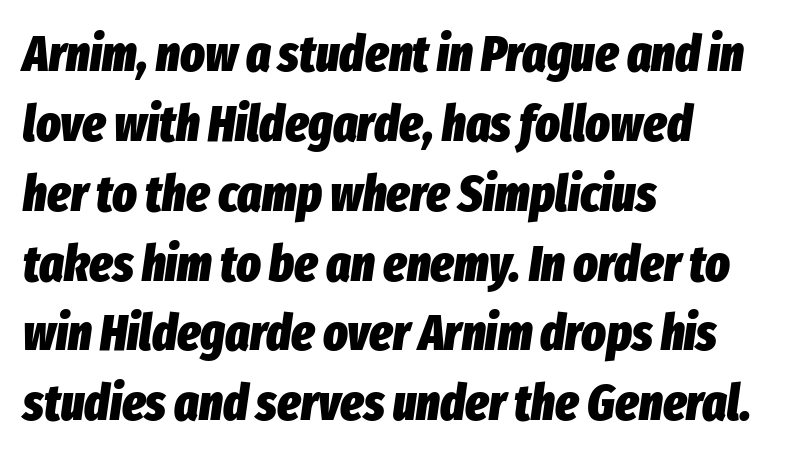
This is heavy type, rendered in bold. Does the copy run flush right? No — it runs flush left. Do the characters align in a grid? No, the font is proportional. Only glyphs here, with clear space below each row. Emphasis-style slanted type is in use. One glance says typical: line gaps are just what's usual.
